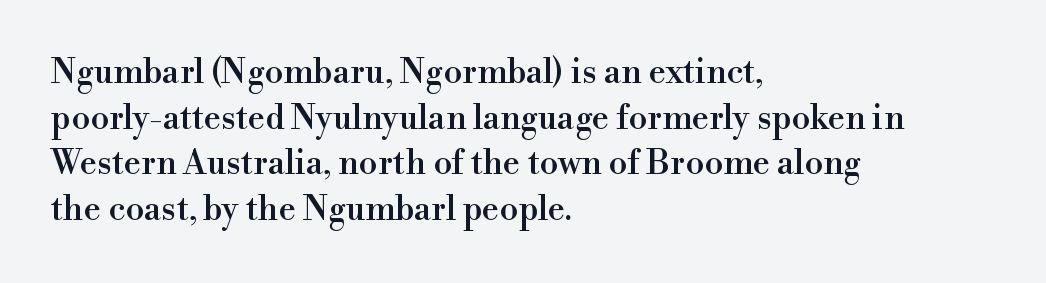
Q: Is the text italic (slanted)? A: No, it is upright.
Q: Is the typeface a serif or a sans-serif typeface? A: Serif.
Q: Is the text underlined? A: No.
Q: How is the paragraph aligned? A: Left-aligned.
Q: Is the spacing between letters normal or unusually wide? A: Normal.
Q: Is the spacing between lines tight, normal or loose? A: Normal.
Q: Width (condensed, normal, or wide)? A: Normal.
Q: Stroke contrast? A: High.
Q: x-height? A: Small.
Q: Monospaced? A: No.
